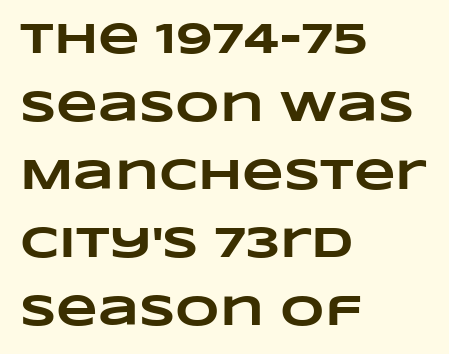
Q: Is the text bold? A: Yes.
Q: Is the text underlined? A: No.
Q: How is the paragraph aligned? A: Left-aligned.
Q: Is the spacing between letters normal or unusually wide? A: Normal.
Q: Is the spacing between lines tight, normal or loose? A: Normal.
Q: Width (condensed, normal, or wide)? A: Wide.
Q: Stroke contrast? A: Low.
Q: x-height? A: Large.
Q: Monospaced? A: No.
